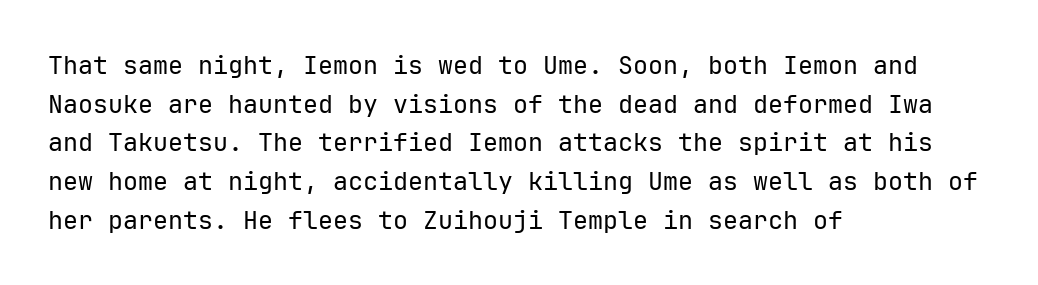
Q: Is the text bold? A: No.
Q: Is the text italic (slanted)? A: No, it is upright.
Q: Is the text underlined? A: No.
Q: How is the paragraph aligned? A: Left-aligned.
Q: Is the spacing between letters normal or unusually wide? A: Normal.
Q: Is the spacing between lines tight, normal or loose? A: Normal.
